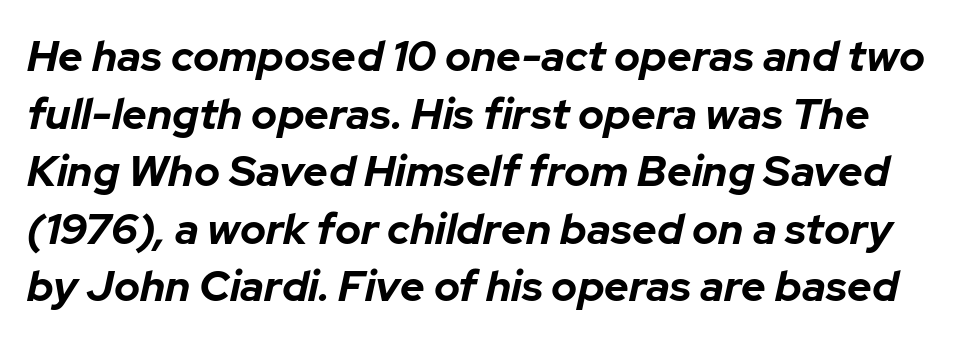
{"italic": "yes", "lean": "right", "slant_degrees": 12, "bold": "yes", "weight": "bold", "width": "normal", "stroke_contrast": "low", "x_height": "medium", "monospaced": "no", "underline": "no", "line_spacing": "normal", "line_spacing_ratio": 1.34, "letter_spacing": "normal", "letter_spacing_em": 0.0, "glyph_px": 43}
